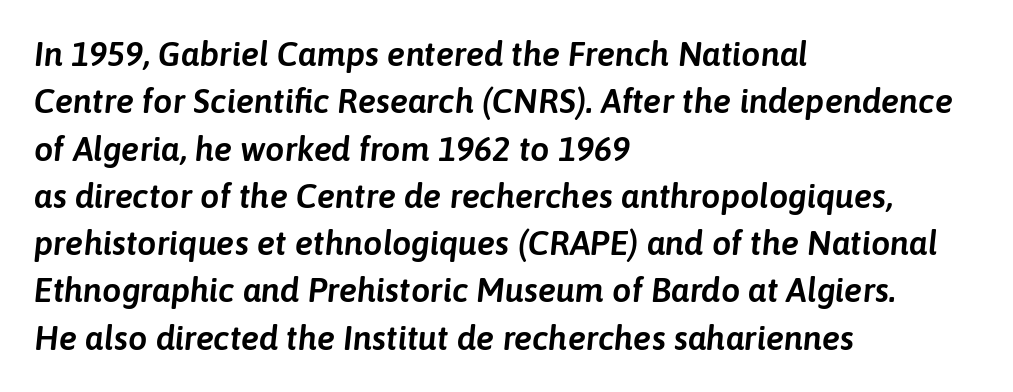
The image shows 34 px text type, italic (leaning right); set left-aligned, normal line spacing (1.39x), normal letter spacing, not underlined; low stroke contrast and a medium x-height.
